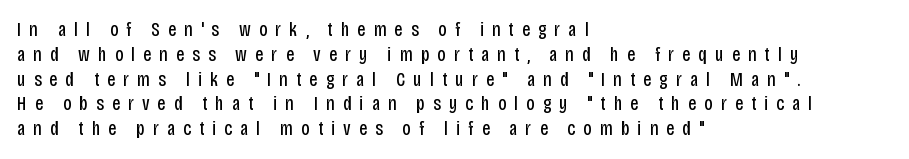
{"italic": "no", "bold": "no", "underline": "no", "align": "left", "line_spacing_ratio": 1.24, "letter_spacing": "wide", "letter_spacing_em": 0.4, "glyph_px": 20}
